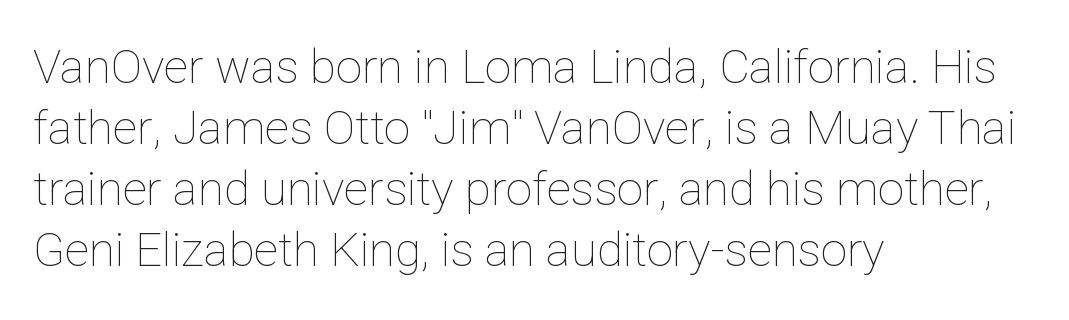
This is not heavy type; no bold has been used. This sample has the flowing, uneven cadence of proportional lettering. These lines keep a tight, regular rhythm from letter to letter. Interline gaps are of average width in this sample. The axis of the letterforms is exactly vertical. All the whitespace from short lines collects on the right.
